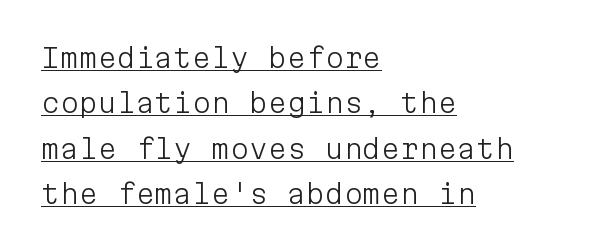
The image shows 27 px text type, upright; set left-aligned, normal line spacing (1.68x), normal letter spacing, underlined.
